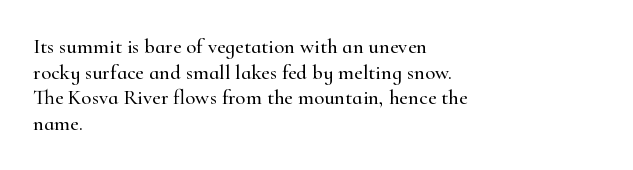
The image shows 21 px text type, upright; set left-aligned, line spacing 1.22x, normal letter spacing, not underlined.
